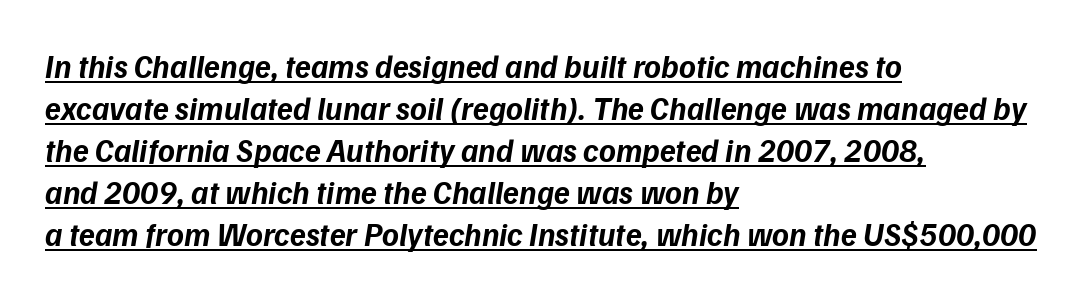
{"italic": "yes", "lean": "right", "slant_degrees": 9, "bold": "yes", "weight": "bold", "width": "normal", "stroke_contrast": "low", "x_height": "medium", "monospaced": "no", "underline": "yes", "align": "left", "line_spacing": "normal", "line_spacing_ratio": 1.31, "letter_spacing": "normal", "letter_spacing_em": 0.0, "glyph_px": 32}
